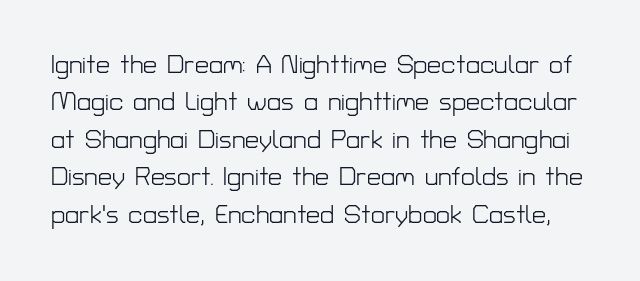
{"italic": "no", "bold": "no", "underline": "no", "line_spacing": "normal", "line_spacing_ratio": 1.5, "letter_spacing": "normal", "letter_spacing_em": 0.0, "glyph_px": 25}
